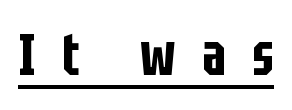
Q: Is the text italic (slanted)? A: No, it is upright.
Q: Is the typeface a serif or a sans-serif typeface? A: Sans-serif.
Q: Is the text underlined? A: Yes.
Q: Is the spacing between letters normal or unusually wide? A: Unusually wide.
Q: Width (condensed, normal, or wide)? A: Condensed.
Q: Stroke contrast? A: Low.
Q: x-height? A: Large.
Q: Monospaced? A: No.
